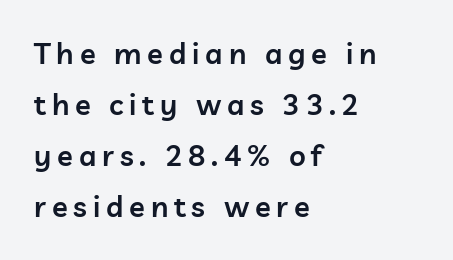
The image shows 29 px semibold sans-serif type, upright; set left-aligned, line spacing 1.76x, unusually wide letter spacing (+0.2 em), not underlined; low stroke contrast and a medium x-height.
